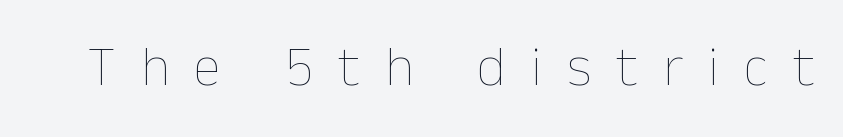
The image shows 56 px thin type, upright; set unusually wide letter spacing (+0.45 em), not underlined; low stroke contrast and a medium x-height.
